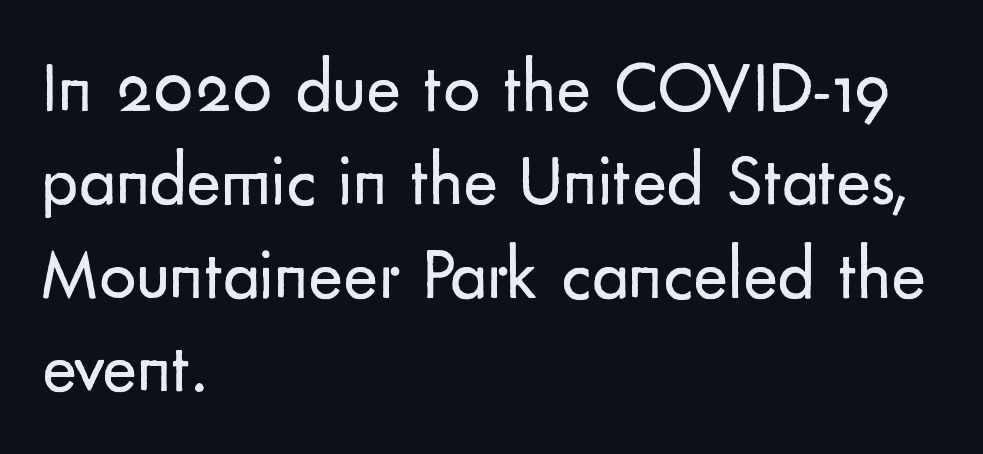
The image shows 73 px regular-weight sans-serif type, upright; set left-aligned, normal line spacing (1.28x), normal letter spacing, not underlined; low stroke contrast and a small x-height.
